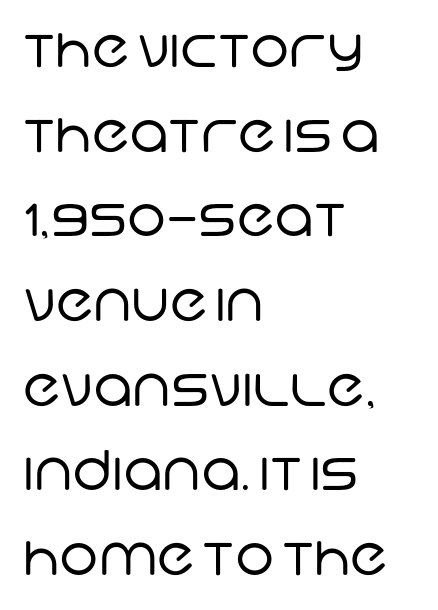
The image shows 55 px regular-weight sans-serif type; set left-aligned, normal line spacing (1.54x), normal letter spacing, not underlined; low stroke contrast and a large x-height.
